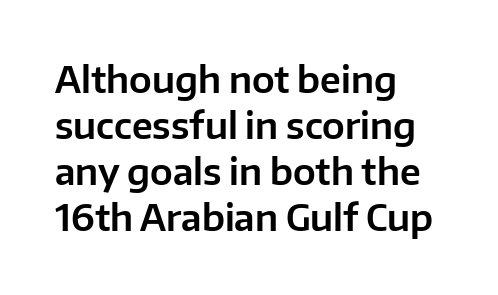
{"serif": "no", "italic": "no", "width": "normal", "stroke_contrast": "low", "x_height": "medium", "monospaced": "no", "underline": "no", "align": "left", "line_spacing": "normal", "line_spacing_ratio": 1.28, "letter_spacing": "normal", "letter_spacing_em": 0.0, "glyph_px": 36}
